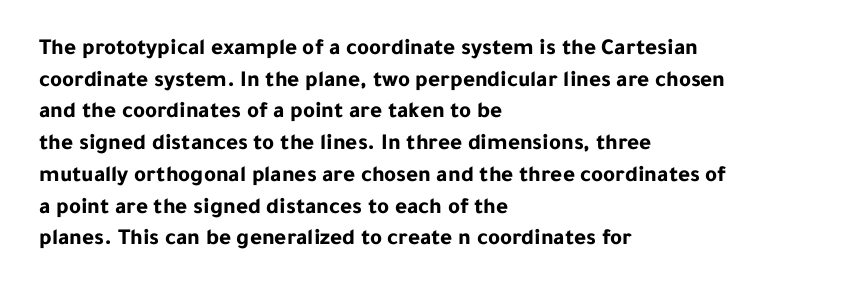
{"italic": "no", "bold": "yes", "underline": "no", "align": "left", "line_spacing": "normal", "line_spacing_ratio": 1.38, "letter_spacing": "normal", "letter_spacing_em": 0.0, "glyph_px": 23}
